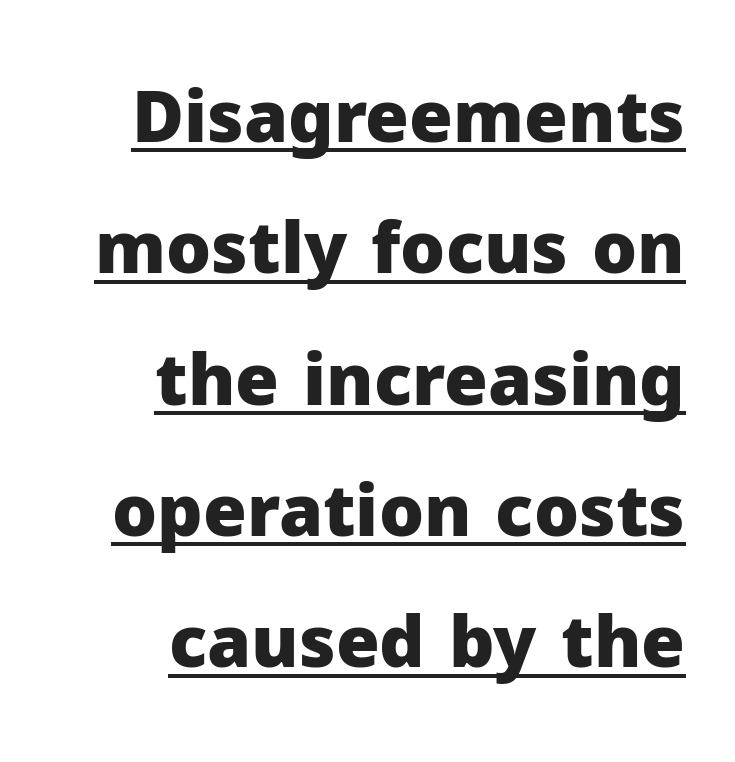
The image shows 71 px heavy sans-serif type, upright; set right-aligned, line spacing 1.85x, normal letter spacing, underlined; low stroke contrast and a medium x-height.
